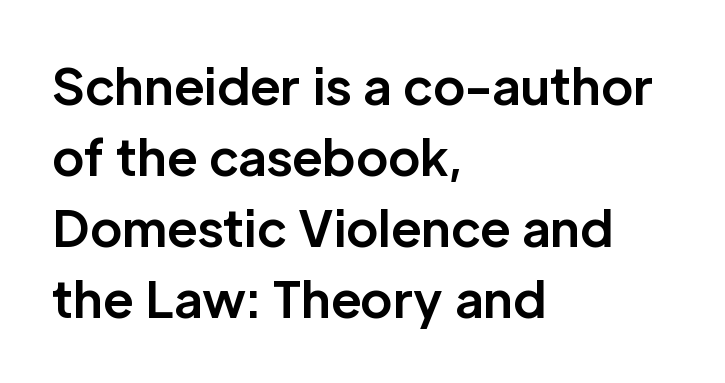
{"serif": "no", "italic": "no", "bold": "yes", "weight": "bold", "width": "normal", "stroke_contrast": "low", "x_height": "medium", "monospaced": "no", "underline": "no", "align": "left", "line_spacing": "normal", "line_spacing_ratio": 1.45, "letter_spacing": "normal", "letter_spacing_em": 0.0, "glyph_px": 49}
